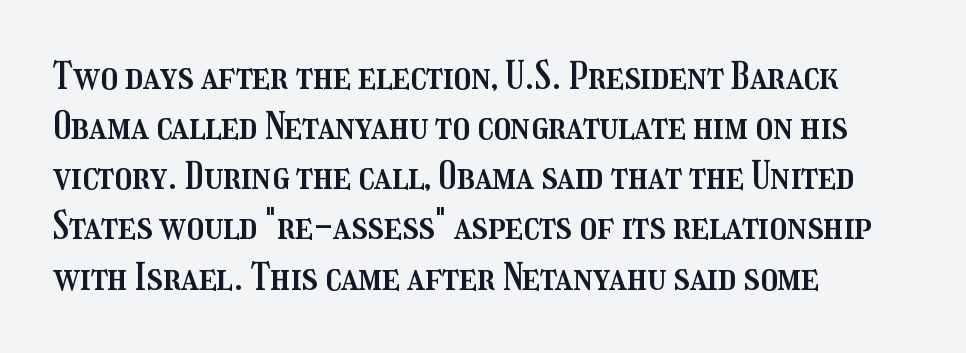
One-word summary of the alignment: left. Is this a fixed-width face? No — the glyphs have proportional, varying widths. The lines sit at an ordinary, default distance from one another. Tracking here is standard; glyphs follow each other at the usual distance. The lettering stays uniformly vertical, giving the passage a roman look. The foot of each line stays bare and open.
